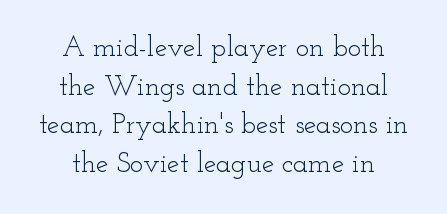
{"serif": "yes", "italic": "no", "bold": "no", "weight": "light", "width": "wide", "stroke_contrast": "low", "x_height": "small", "monospaced": "no", "underline": "no", "line_spacing": "normal", "line_spacing_ratio": 1.38, "letter_spacing": "normal", "letter_spacing_em": 0.0, "glyph_px": 28}
